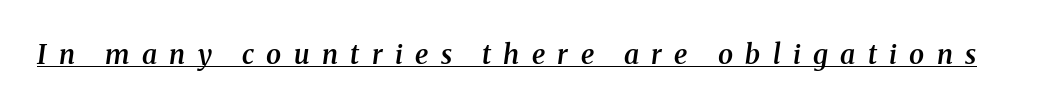
The letterforms stand isolated, each surrounded by extra space. Italic? Definitely — the glyphs are oblique. Underline: present. Look at the stroke-to-counter ratio: somewhat heavy, a semibold.
